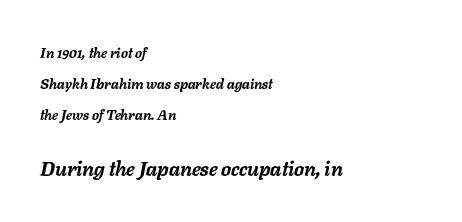
Q: Is the text bold? A: Yes.
Q: Is the text italic (slanted)? A: Yes, it leans right by about 11 degrees.
Q: Is the text underlined? A: No.
Q: How is the paragraph aligned? A: Left-aligned.
Q: Is the spacing between letters normal or unusually wide? A: Normal.
Q: Is the spacing between lines tight, normal or loose? A: Loose.
Q: Which block of text is set in a larger size, the first (top) or the second (bottom)? A: The second (bottom) one.
